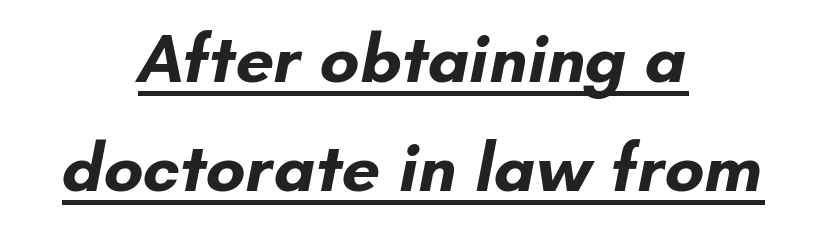
You can tell from the bare stems that sans-serif type was used. These words are printed bold, with thick strokes throughout. Proportional: the letters do not fall into vertical columns. Horizontal alignment here is central, giving a formal, balanced look. The passage shown is underscored from start to finish.
